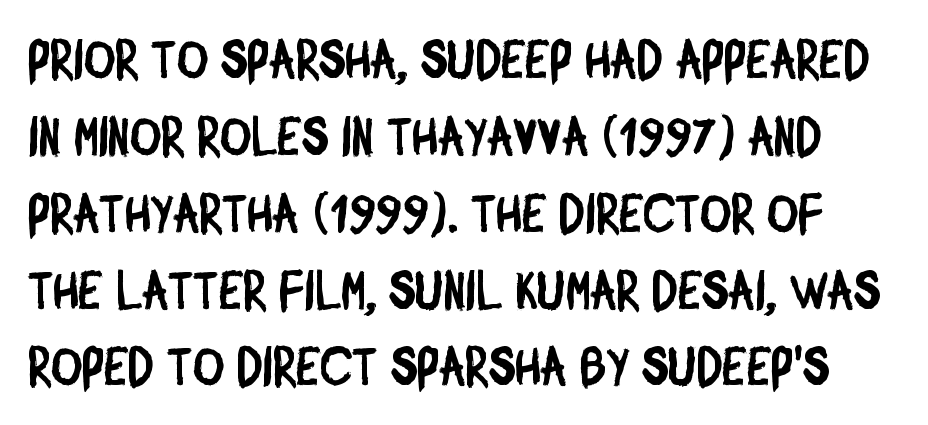
The rendering uses a moderate line-height, typical for paragraphs. Each letter keeps its own natural width here, so spacing adapts to shape. I'd call this a sans setting — the letters go barefoot. The string is rendered with underlining switched off. No extra tracking has been applied to these lines.
